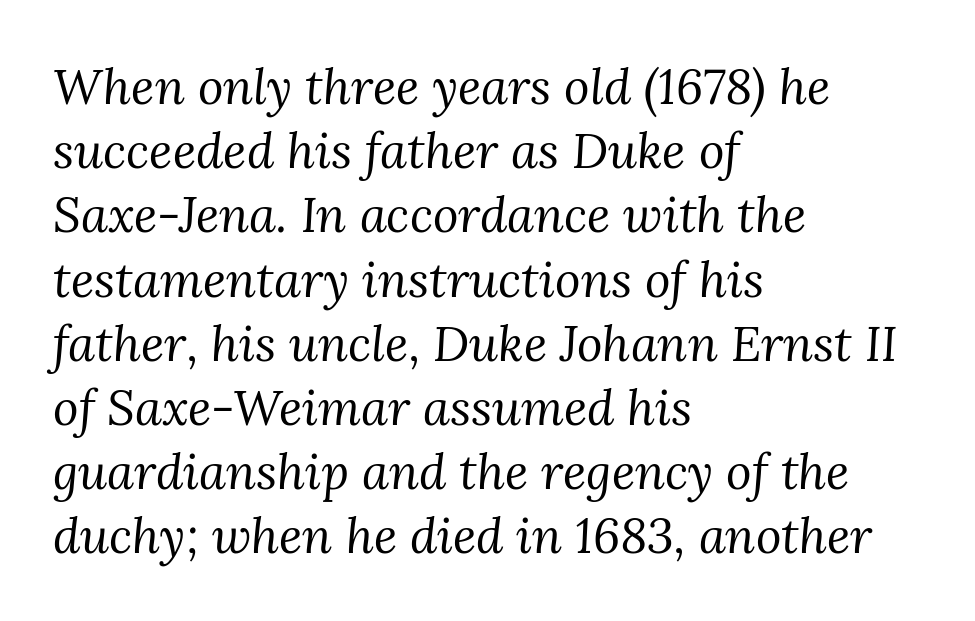
The image shows 49 px regular-weight serif type, italic (leaning right); set left-aligned, normal line spacing (1.31x), normal letter spacing, not underlined; medium stroke contrast and a medium x-height.
